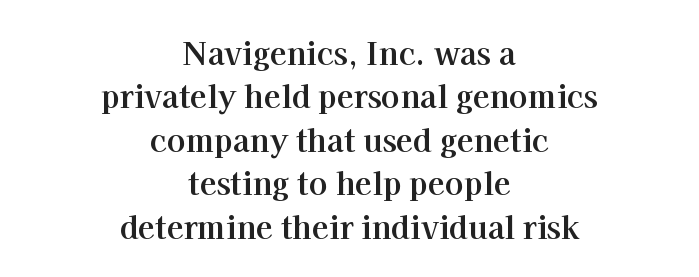
{"serif": "yes", "italic": "no", "bold": "yes", "weight": "bold", "width": "normal", "stroke_contrast": "high", "x_height": "medium", "monospaced": "no", "underline": "no", "align": "center", "line_spacing": "normal", "line_spacing_ratio": 1.4, "letter_spacing": "normal", "letter_spacing_em": 0.0, "glyph_px": 31}
